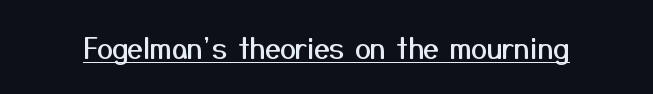
The image shows 28 px sans-serif type, upright; set normal letter spacing, underlined; medium stroke contrast and a medium x-height.
